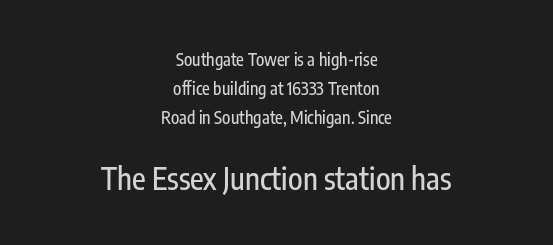
Q: Is the text italic (slanted)? A: No, it is upright.
Q: Is the typeface a serif or a sans-serif typeface? A: Sans-serif.
Q: Is the text underlined? A: No.
Q: How is the paragraph aligned? A: Centered.
Q: Is the spacing between letters normal or unusually wide? A: Normal.
Q: Is the spacing between lines tight, normal or loose? A: Normal.
Q: Which block of text is set in a larger size, the first (top) or the second (bottom)? A: The second (bottom) one.
Q: Width (condensed, normal, or wide)? A: Condensed.
Q: Stroke contrast? A: Low.
Q: x-height? A: Medium.
Q: Monospaced? A: No.
